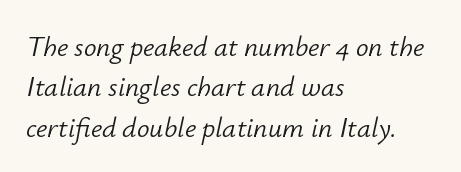
Q: Is the text bold? A: No.
Q: Is the text italic (slanted)? A: Yes, it leans right by about 12 degrees.
Q: Is the text underlined? A: No.
Q: How is the paragraph aligned? A: Left-aligned.
Q: Is the spacing between letters normal or unusually wide? A: Normal.
Q: Is the spacing between lines tight, normal or loose? A: Normal.
Q: Width (condensed, normal, or wide)? A: Normal.
Q: Stroke contrast? A: Low.
Q: x-height? A: Small.
Q: Monospaced? A: No.
